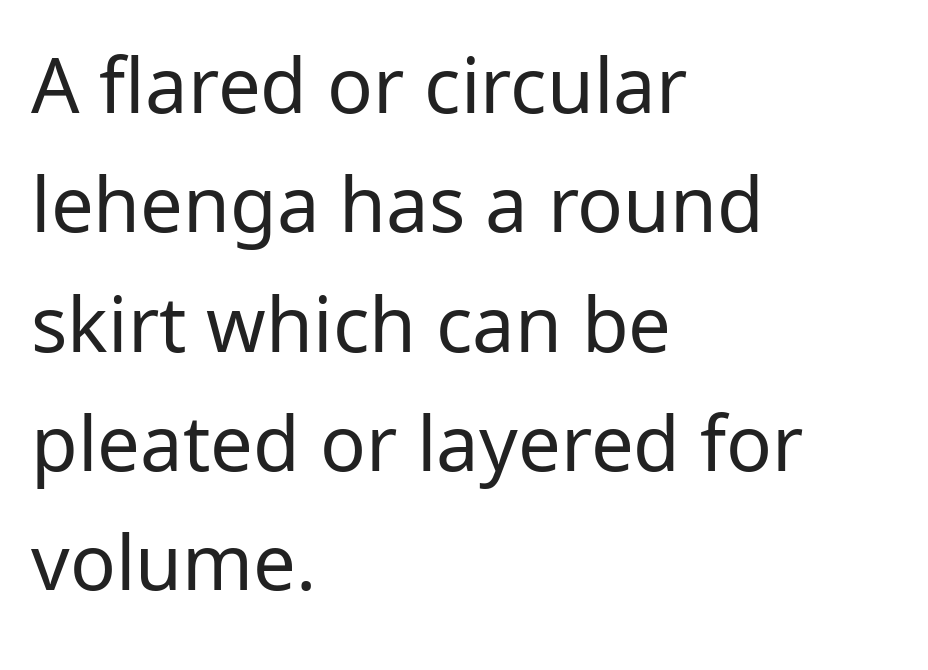
Q: Is the text bold? A: No.
Q: Is the text italic (slanted)? A: No, it is upright.
Q: Is the typeface a serif or a sans-serif typeface? A: Sans-serif.
Q: Is the text underlined? A: No.
Q: How is the paragraph aligned? A: Left-aligned.
Q: Is the spacing between letters normal or unusually wide? A: Normal.
Q: Is the spacing between lines tight, normal or loose? A: Normal.
Q: Width (condensed, normal, or wide)? A: Normal.
Q: Stroke contrast? A: Low.
Q: x-height? A: Medium.
Q: Monospaced? A: No.
